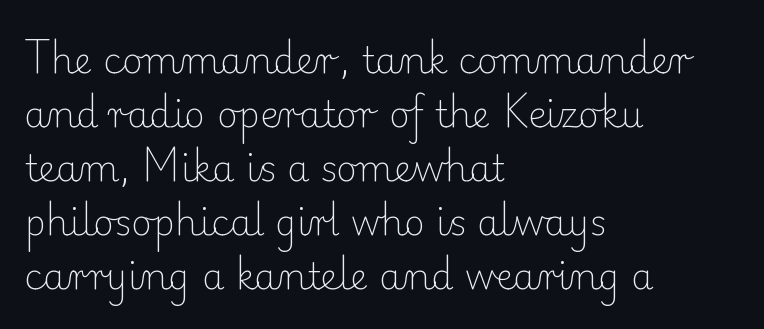
{"serif": "yes", "italic": "no", "bold": "no", "weight": "light", "width": "normal", "stroke_contrast": "low", "x_height": "small", "monospaced": "no", "underline": "no", "align": "left", "line_spacing": "normal", "line_spacing_ratio": 1.5, "letter_spacing": "normal", "letter_spacing_em": 0.0, "glyph_px": 36}
